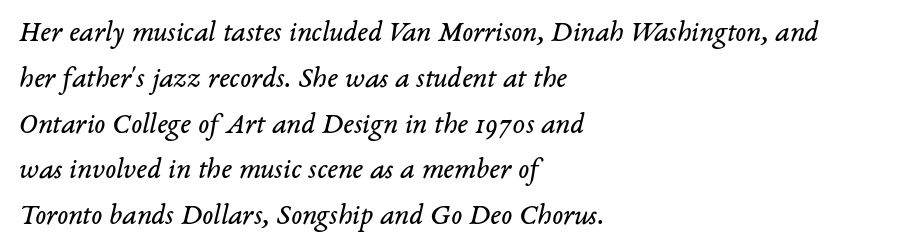
The image shows 29 px regular-weight serif type, italic (leaning right); set left-aligned, normal line spacing (1.58x), normal letter spacing, not underlined; low stroke contrast and a medium x-height.
